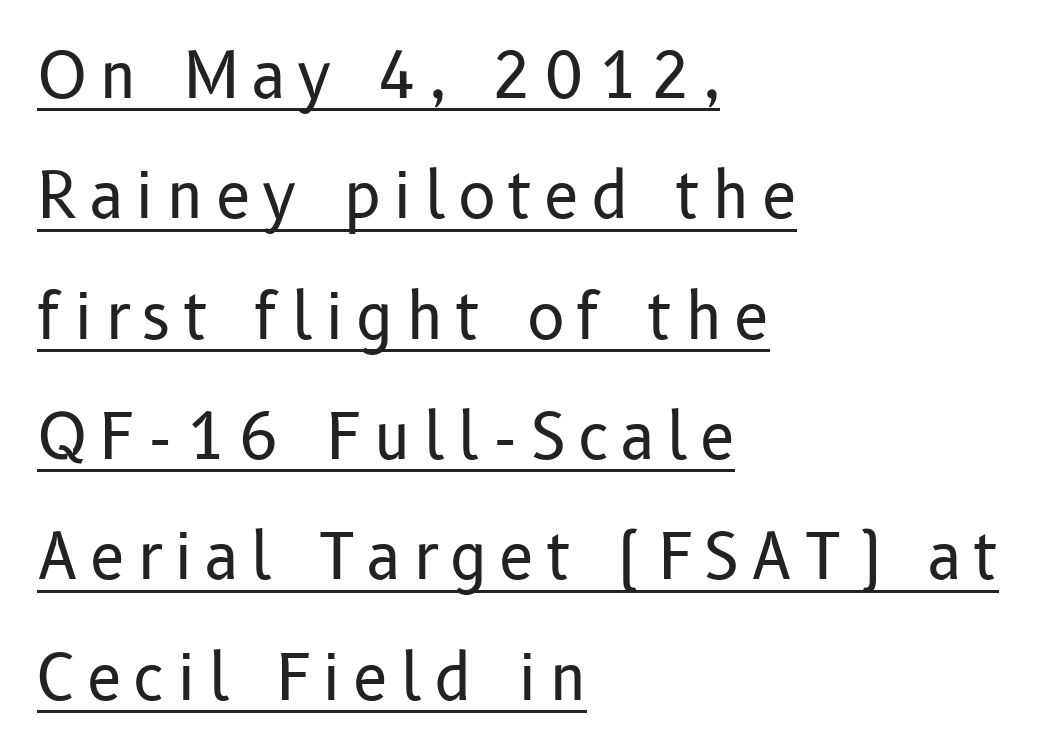
The image shows 63 px regular-weight sans-serif type, upright; set left-aligned, loose line spacing (1.91x), underlined; low stroke contrast and a medium x-height.
